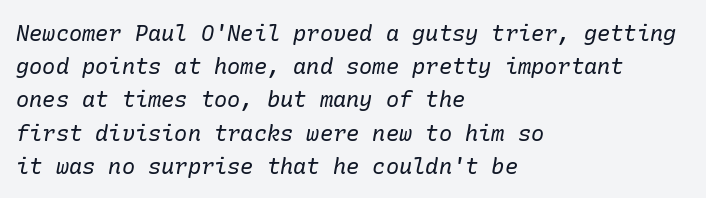
Q: Is the text bold? A: No.
Q: Is the text italic (slanted)? A: Yes, it leans right by about 10 degrees.
Q: Is the text underlined? A: No.
Q: How is the paragraph aligned? A: Left-aligned.
Q: Is the spacing between letters normal or unusually wide? A: Normal.
Q: Is the spacing between lines tight, normal or loose? A: Normal.
